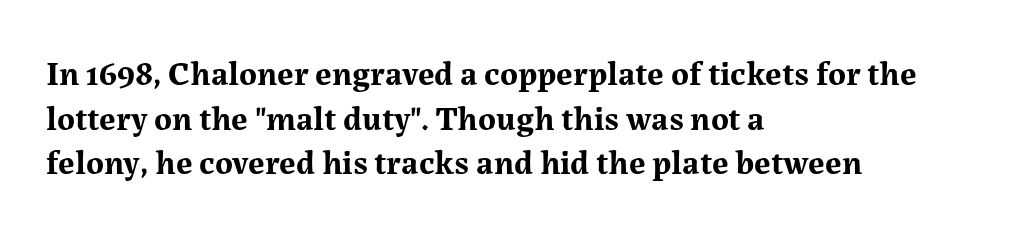
Typographic density is high because the face is bold. The gap between lines stays unmarked. Nothing unusual about the tracking: characters are spaced as the font intends. Are there feet on the stems? There are — it's a serif. Do the letters lean? They stand straight. Varying glyph widths throughout — classic text-font behaviour.
